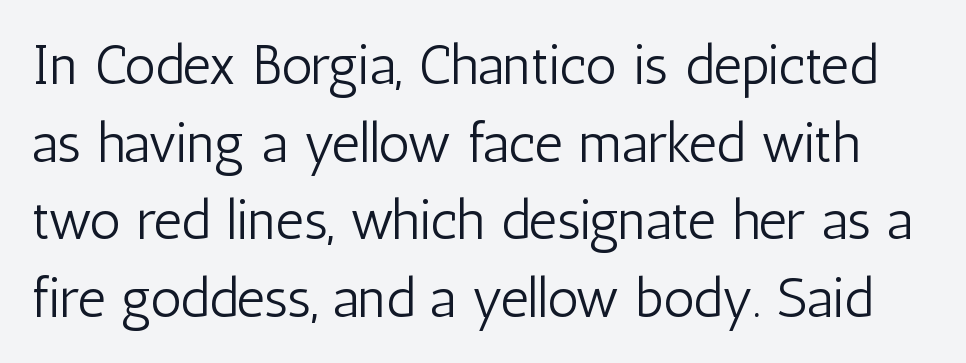
Q: Is the text bold? A: No.
Q: Is the text italic (slanted)? A: No, it is upright.
Q: Is the typeface a serif or a sans-serif typeface? A: Sans-serif.
Q: Is the text underlined? A: No.
Q: Is the spacing between letters normal or unusually wide? A: Normal.
Q: Is the spacing between lines tight, normal or loose? A: Normal.
Q: Width (condensed, normal, or wide)? A: Condensed.
Q: Stroke contrast? A: Low.
Q: x-height? A: Medium.
Q: Monospaced? A: No.
